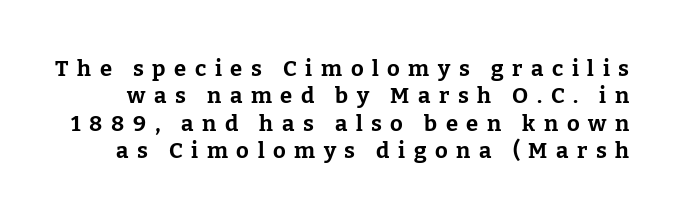
The image shows 22 px bold type, upright; set line spacing 1.24x, unusually wide letter spacing (+0.39 em), not underlined.
